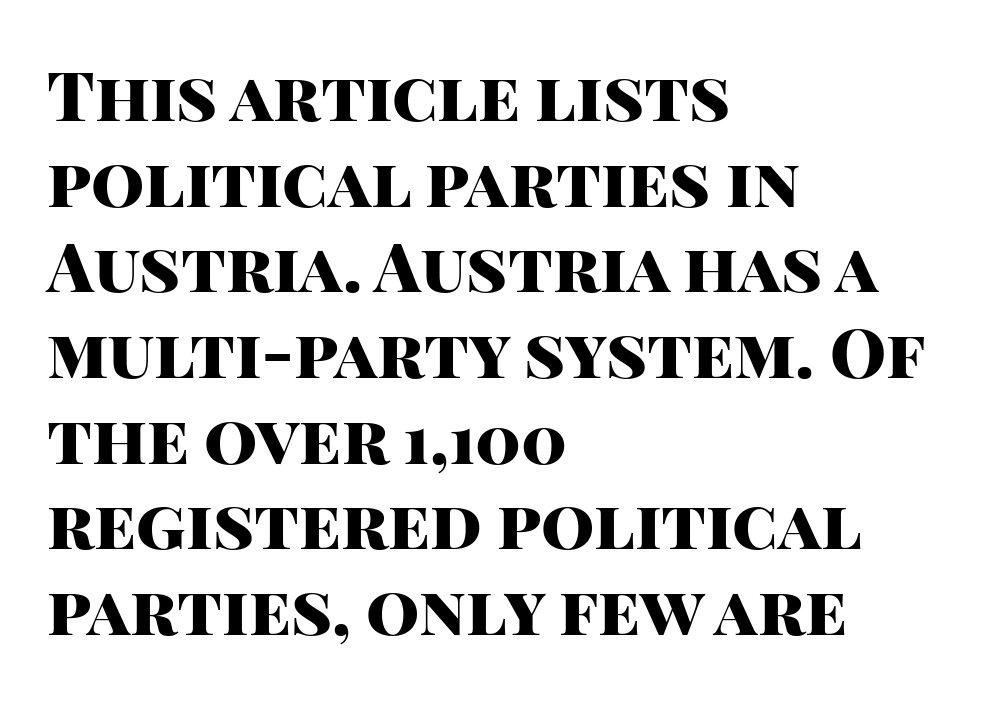
{"serif": "no", "italic": "no", "bold": "yes", "weight": "heavy", "width": "normal", "stroke_contrast": "high", "x_height": "large", "monospaced": "no", "underline": "no", "align": "left", "line_spacing": "normal", "line_spacing_ratio": 1.26, "letter_spacing": "normal", "letter_spacing_em": 0.0, "glyph_px": 68}
